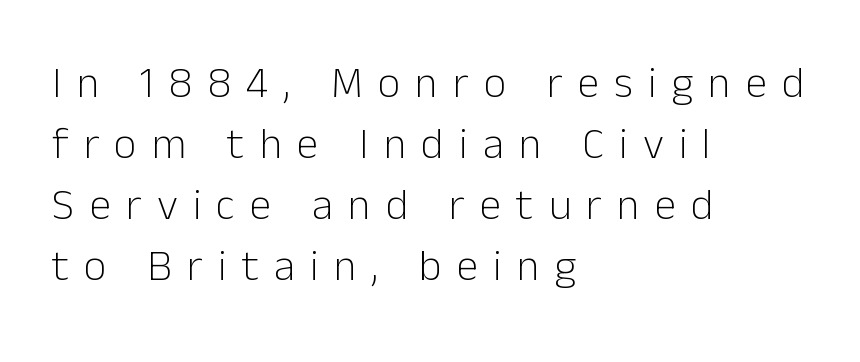
Q: Is the text bold? A: No.
Q: Is the text italic (slanted)? A: No, it is upright.
Q: Is the typeface a serif or a sans-serif typeface? A: Sans-serif.
Q: Is the text underlined? A: No.
Q: How is the paragraph aligned? A: Left-aligned.
Q: Is the spacing between letters normal or unusually wide? A: Unusually wide.
Q: Is the spacing between lines tight, normal or loose? A: Normal.
Q: Width (condensed, normal, or wide)? A: Normal.
Q: Stroke contrast? A: Low.
Q: x-height? A: Medium.
Q: Monospaced? A: No.
